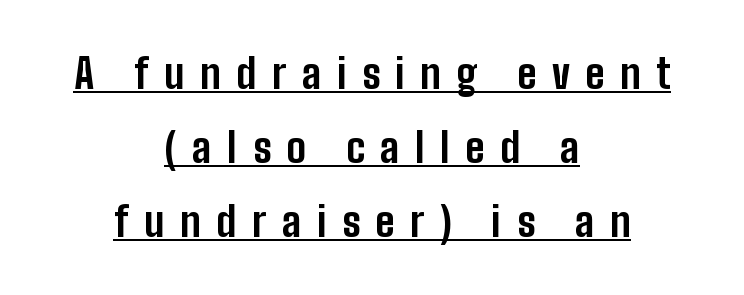
Q: Is the text bold? A: Yes.
Q: Is the text italic (slanted)? A: No, it is upright.
Q: Is the typeface a serif or a sans-serif typeface? A: Sans-serif.
Q: Is the text underlined? A: Yes.
Q: How is the paragraph aligned? A: Centered.
Q: Is the spacing between letters normal or unusually wide? A: Unusually wide.
Q: Width (condensed, normal, or wide)? A: Condensed.
Q: Stroke contrast? A: Low.
Q: x-height? A: Medium.
Q: Monospaced? A: No.
